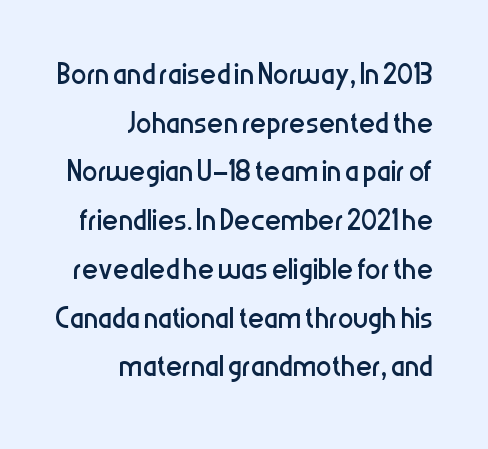
Characters remain perfectly vertical along every line. Summary of vertical rhythm: regular, with standard interline spacing. Summary of weight: not heavy and not bold. Between one letter and the next there's only the usual sliver of space. These lines are rendered in a variable-pitch font.
